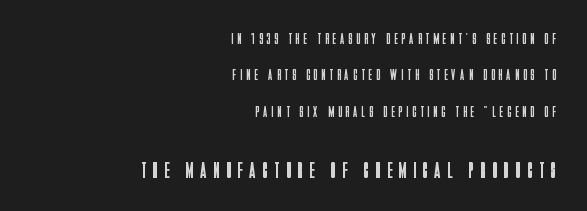
{"italic": "no", "bold": "no", "underline": "no", "align": "right", "line_spacing": "loose", "line_spacing_ratio": 2.43, "letter_spacing": "wide", "letter_spacing_em": 0.3, "larger_block": "second", "size_ratio": 1.53, "glyph_px": 23}
